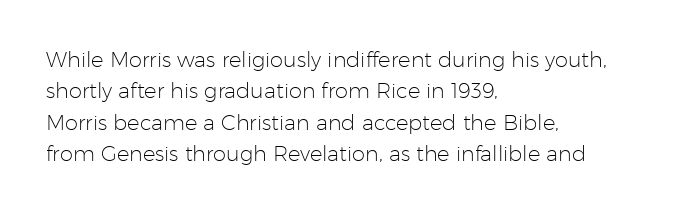
{"italic": "no", "bold": "no", "underline": "no", "align": "left", "line_spacing": "normal", "line_spacing_ratio": 1.49, "letter_spacing": "normal", "letter_spacing_em": 0.0, "glyph_px": 21}
